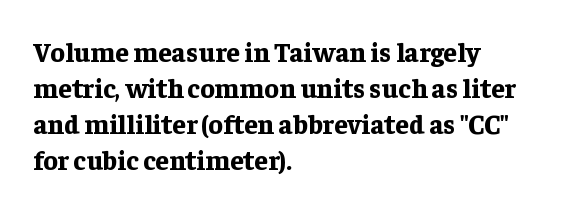
{"italic": "no", "bold": "yes", "underline": "no", "align": "left", "line_spacing": "normal", "line_spacing_ratio": 1.33, "letter_spacing": "normal", "letter_spacing_em": 0.0, "glyph_px": 27}
